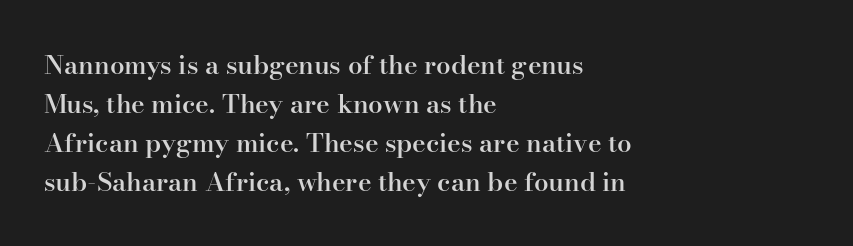
Each row of text sits above clean, open space. The letters stand straight up with perfectly vertical stems. Each word holds together tightly as a unit, with standard inter-letter gaps. A normal amount of white space separates one row of letters from the next. Does the weight exceed regular? Yes, but only to semibold. The paragraph shown leans on its left margin.
